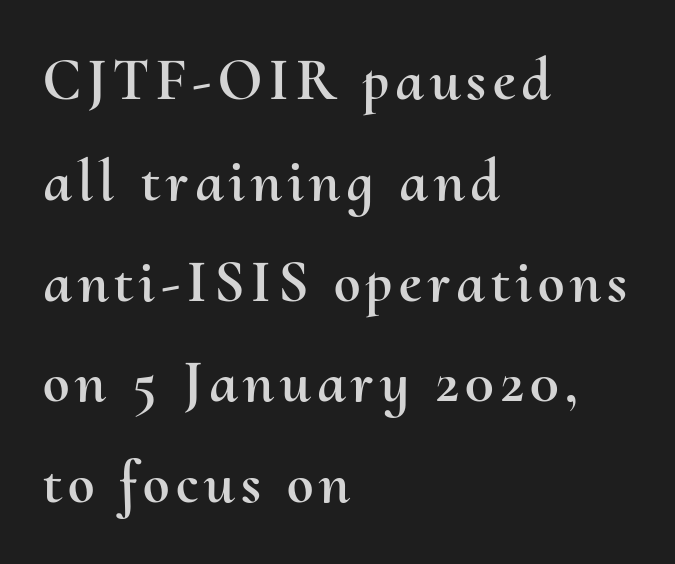
{"italic": "no", "width": "normal", "stroke_contrast": "medium", "x_height": "small", "monospaced": "no", "underline": "no", "align": "left", "line_spacing": "normal", "line_spacing_ratio": 1.68, "glyph_px": 60}
